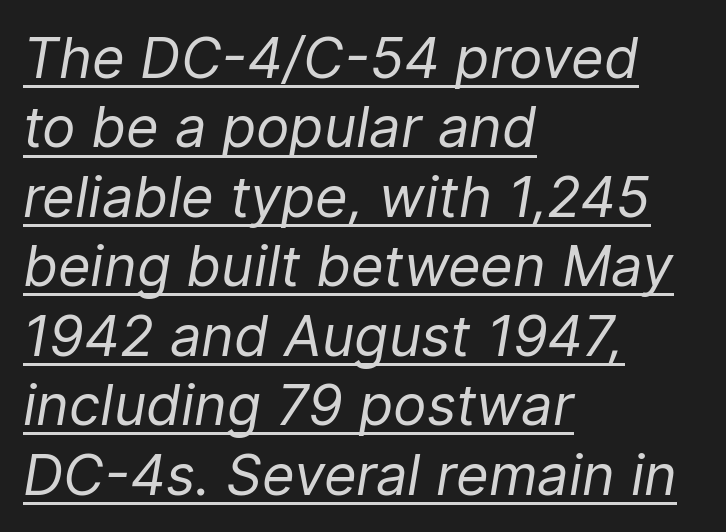
{"italic": "yes", "lean": "right", "slant_degrees": 9, "bold": "no", "weight": "regular", "width": "normal", "stroke_contrast": "low", "x_height": "medium", "monospaced": "no", "underline": "yes", "align": "left", "line_spacing_ratio": 1.24, "letter_spacing": "normal", "letter_spacing_em": 0.0, "glyph_px": 56}
